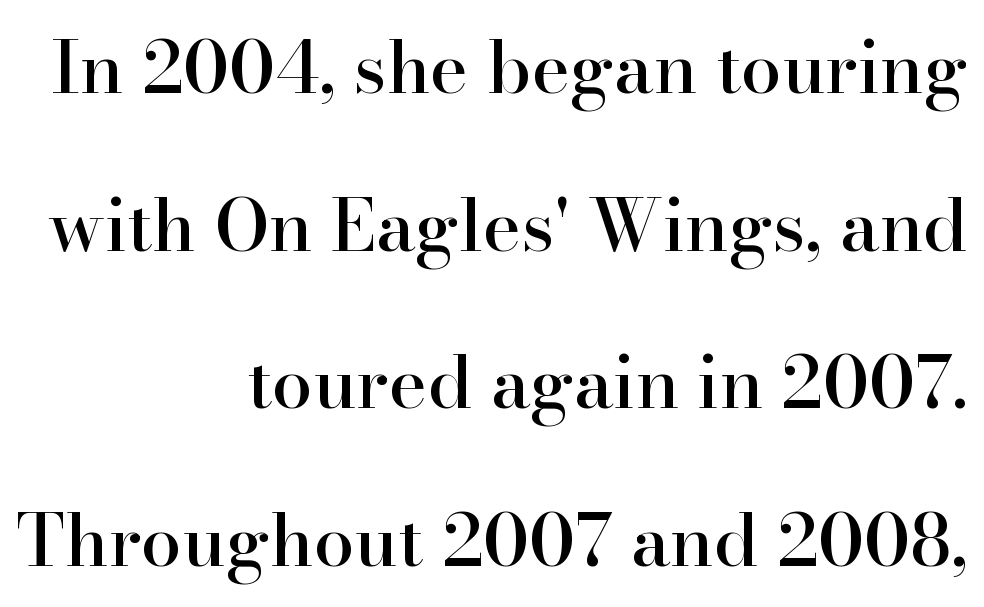
The image shows 73 px serif type, upright; set right-aligned, loose line spacing (2.16x), normal letter spacing, not underlined; high stroke contrast and a small x-height.
